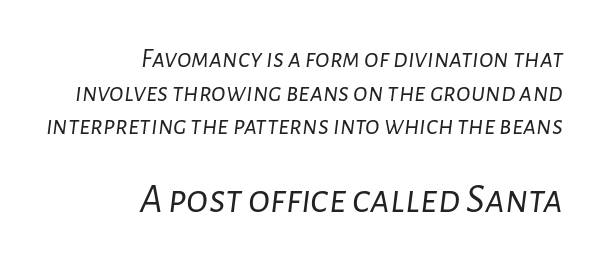
Q: Is the text bold? A: No.
Q: Is the text italic (slanted)? A: Yes, it leans right by about 7 degrees.
Q: Is the text underlined? A: No.
Q: How is the paragraph aligned? A: Right-aligned.
Q: Is the spacing between letters normal or unusually wide? A: Normal.
Q: Is the spacing between lines tight, normal or loose? A: Normal.
Q: Which block of text is set in a larger size, the first (top) or the second (bottom)? A: The second (bottom) one.
Q: Width (condensed, normal, or wide)? A: Normal.
Q: Stroke contrast? A: Low.
Q: x-height? A: Medium.
Q: Monospaced? A: No.
